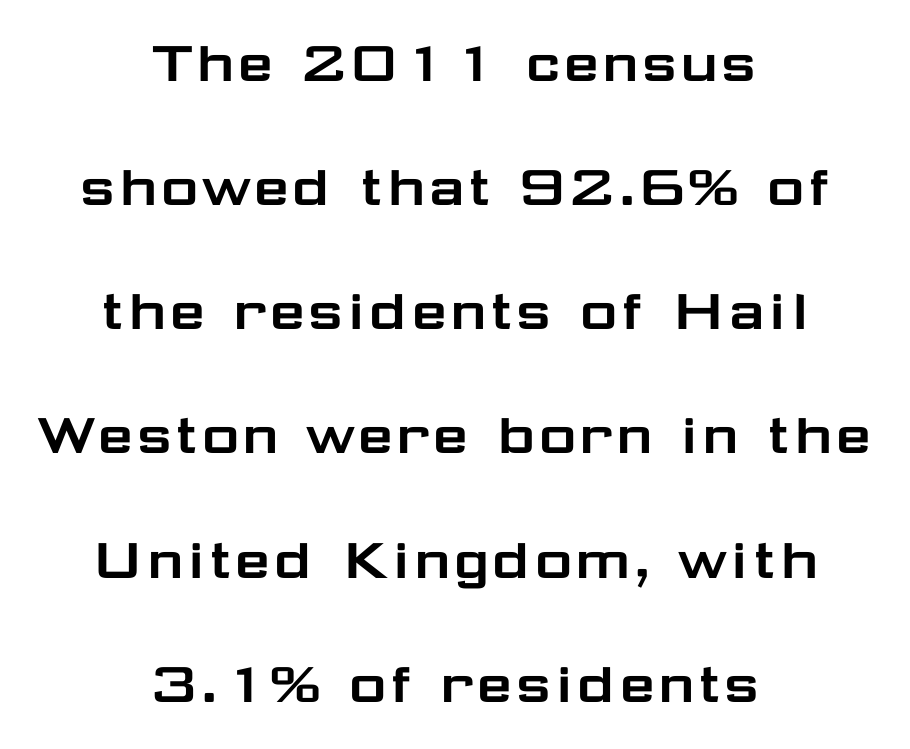
Clear beneath every line of the passage. Note: no serifs on the glyphs. The specimen reads as upright at a glance. You could not count columns in this text — the font is proportionally spaced. If you measured baseline to baseline, you'd find a long distance. Caption: standard tracking, unaltered.
